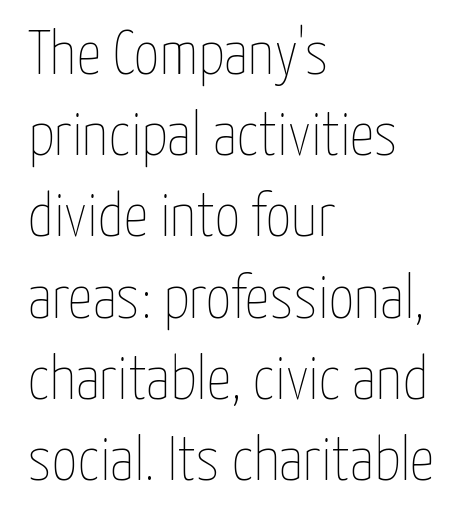
Q: Is the text bold? A: No.
Q: Is the text italic (slanted)? A: No, it is upright.
Q: Is the text underlined? A: No.
Q: How is the paragraph aligned? A: Left-aligned.
Q: Is the spacing between letters normal or unusually wide? A: Normal.
Q: Is the spacing between lines tight, normal or loose? A: Normal.
Q: Width (condensed, normal, or wide)? A: Condensed.
Q: Stroke contrast? A: Low.
Q: x-height? A: Medium.
Q: Monospaced? A: No.
